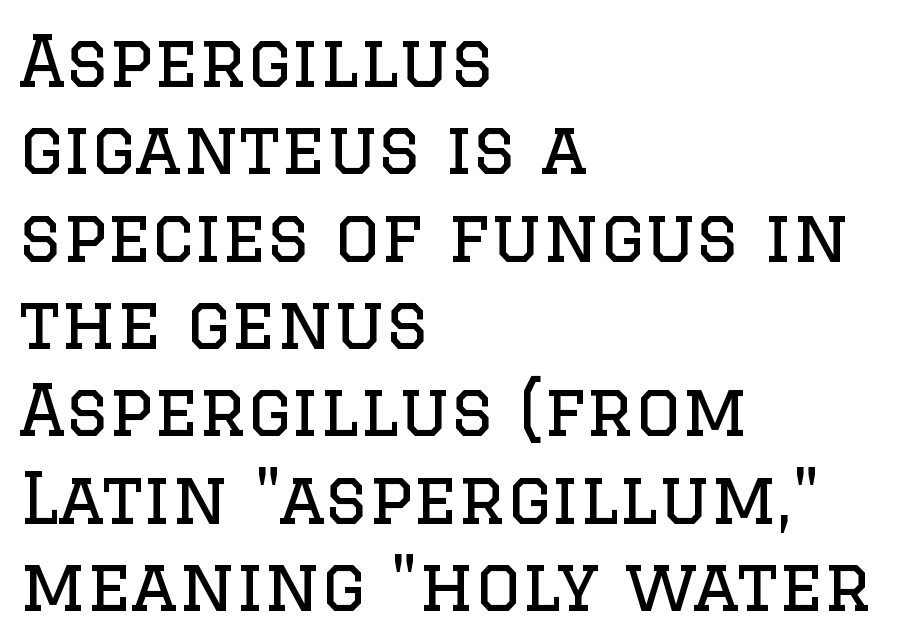
{"serif": "yes", "italic": "no", "bold": "no", "weight": "regular", "width": "normal", "stroke_contrast": "low", "x_height": "large", "monospaced": "no", "underline": "no", "align": "left", "line_spacing_ratio": 1.23, "letter_spacing": "normal", "letter_spacing_em": 0.0, "glyph_px": 71}
